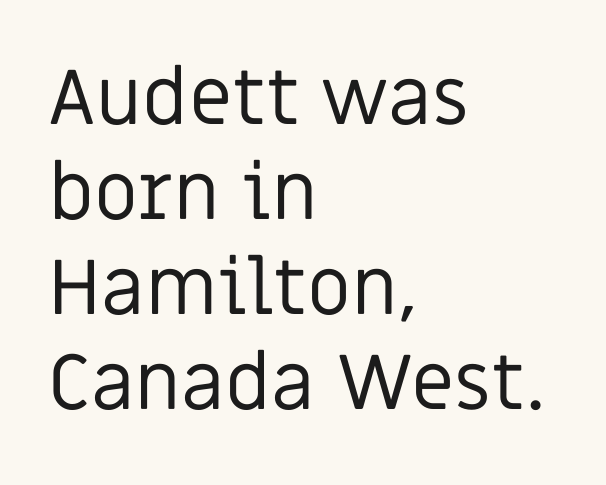
{"serif": "no", "italic": "no", "bold": "no", "weight": "regular", "width": "normal", "stroke_contrast": "low", "x_height": "large", "monospaced": "no", "underline": "no", "align": "left", "line_spacing_ratio": 1.22, "letter_spacing": "normal", "letter_spacing_em": 0.0, "glyph_px": 78}
